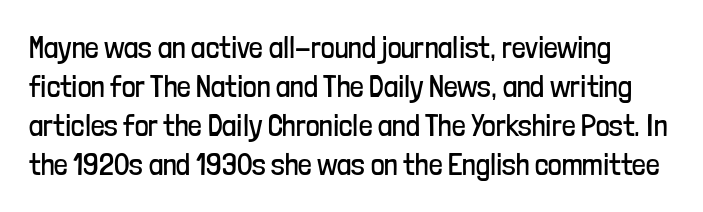
The glyphs in this specimen are sans serif. The gap between lines stays unmarked. Leading matches the norm, producing a regular column. Looks like regular typesetting: each glyph gets only the width it needs. The lettering holds an erect, upright posture throughout. Each word holds together tightly as a unit, with standard inter-letter gaps.
